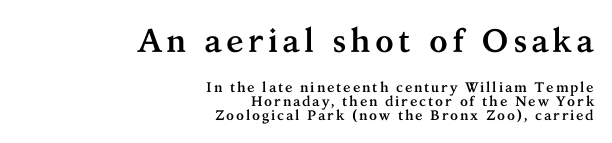
{"serif": "yes", "italic": "no", "bold": "yes", "weight": "semibold", "width": "normal", "stroke_contrast": "medium", "x_height": "medium", "monospaced": "no", "underline": "no", "align": "right", "line_spacing": "tight", "line_spacing_ratio": 0.99, "larger_block": "first", "size_ratio": 2.36, "glyph_px": 33}
